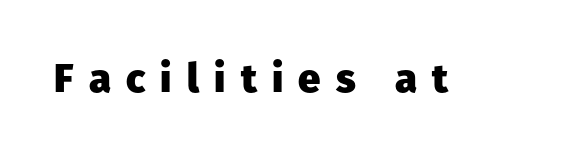
Q: Is the text bold? A: Yes.
Q: Is the text italic (slanted)? A: No, it is upright.
Q: Is the typeface a serif or a sans-serif typeface? A: Sans-serif.
Q: Is the text underlined? A: No.
Q: Is the spacing between letters normal or unusually wide? A: Unusually wide.
Q: Width (condensed, normal, or wide)? A: Normal.
Q: Stroke contrast? A: Low.
Q: x-height? A: Medium.
Q: Monospaced? A: No.
